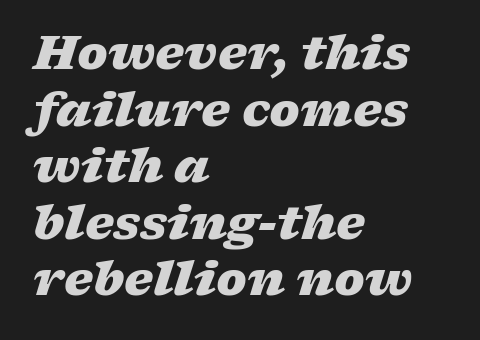
{"italic": "yes", "lean": "right", "slant_degrees": 17, "bold": "yes", "weight": "heavy", "width": "wide", "stroke_contrast": "low", "x_height": "medium", "monospaced": "no", "underline": "no", "align": "left", "line_spacing_ratio": 1.23, "letter_spacing": "normal", "letter_spacing_em": 0.0, "glyph_px": 46}
